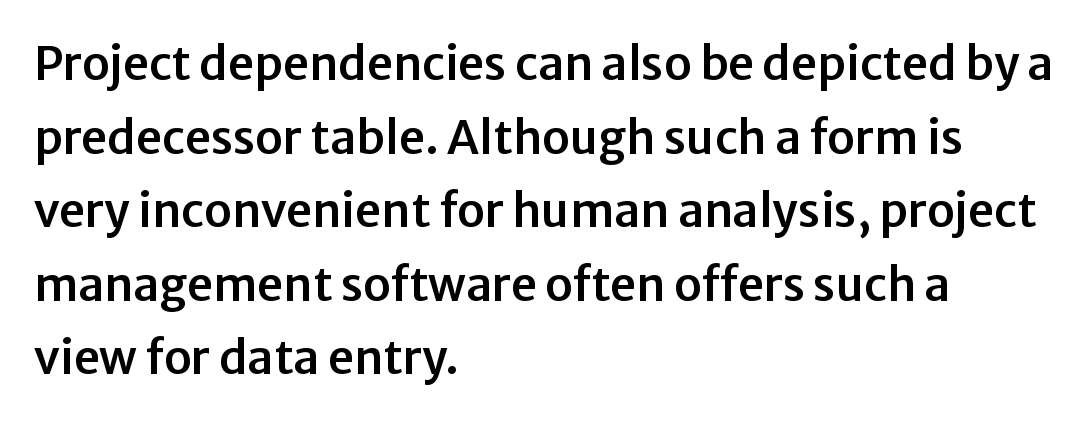
{"serif": "no", "italic": "no", "width": "normal", "stroke_contrast": "low", "x_height": "medium", "monospaced": "no", "underline": "no", "align": "left", "line_spacing": "normal", "line_spacing_ratio": 1.6, "letter_spacing": "normal", "letter_spacing_em": 0.0, "glyph_px": 46}
